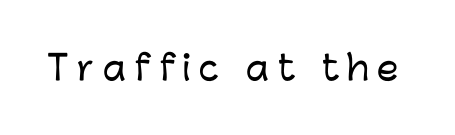
The image shows 34 px sans-serif type, upright; set unusually wide letter spacing (+0.25 em), not underlined; low stroke contrast and a medium x-height.
